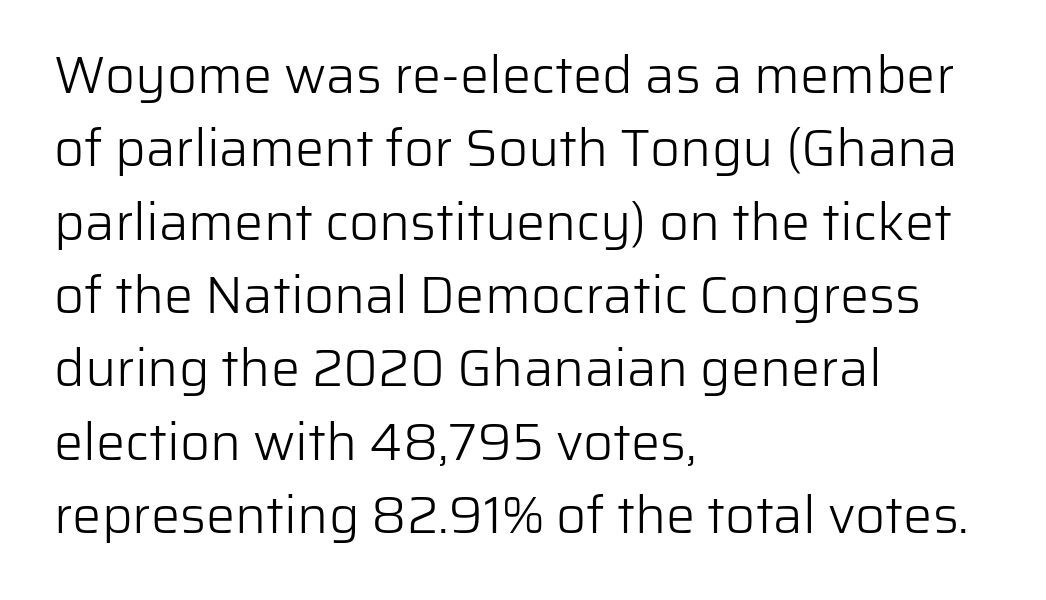
The image shows 52 px light sans-serif type, upright; set left-aligned, normal line spacing (1.41x), normal letter spacing, not underlined; low stroke contrast and a medium x-height.
